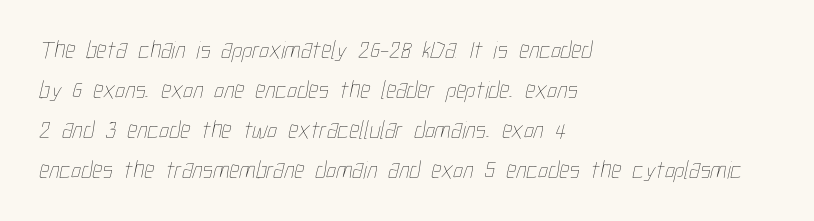
Baseline-to-baseline distance is the conventional proportion of letter height. One-word summary of the alignment: left. Look at the tracking — it's just the regular setting, nothing added. The space beneath each line is pristine and unruled. The passage shown is not bold in any degree.
